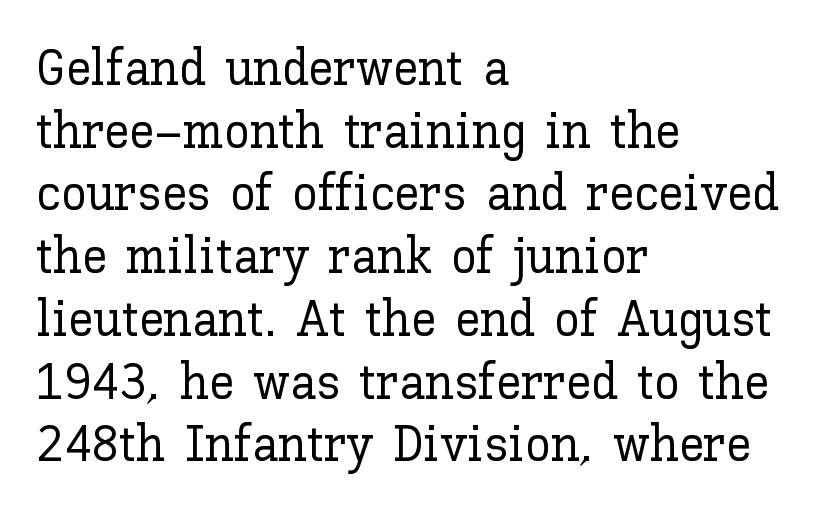
A typesetter would mark this as roman, not italic. Default kerning and tracking; the words read as compact shapes. The gap between lines stays unmarked. This sample has the flowing, uneven cadence of proportional lettering.
